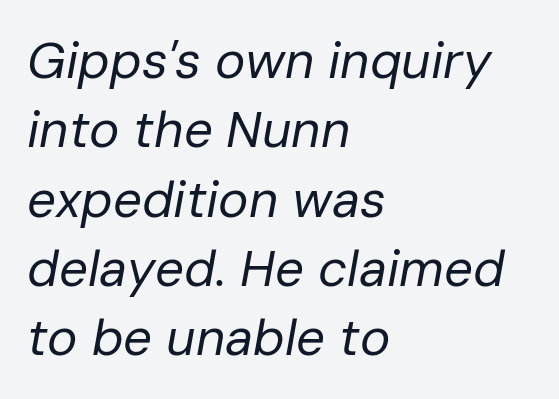
Q: Is the text bold? A: No.
Q: Is the text italic (slanted)? A: Yes, it leans right by about 10 degrees.
Q: Is the text underlined? A: No.
Q: How is the paragraph aligned? A: Left-aligned.
Q: Is the spacing between letters normal or unusually wide? A: Normal.
Q: Is the spacing between lines tight, normal or loose? A: Normal.
Q: Width (condensed, normal, or wide)? A: Normal.
Q: Stroke contrast? A: Low.
Q: x-height? A: Medium.
Q: Monospaced? A: No.
